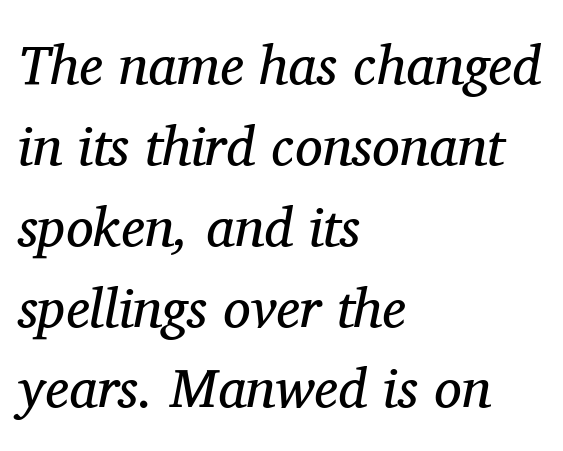
Look at the bottom of the vertical strokes: they flare into serifs here. A typesetter would call this proportional, since set widths differ per character. Characters follow at the spacing the type designer built in. Rendered with sloped, italic letterforms. The designer left line spacing at the default.
